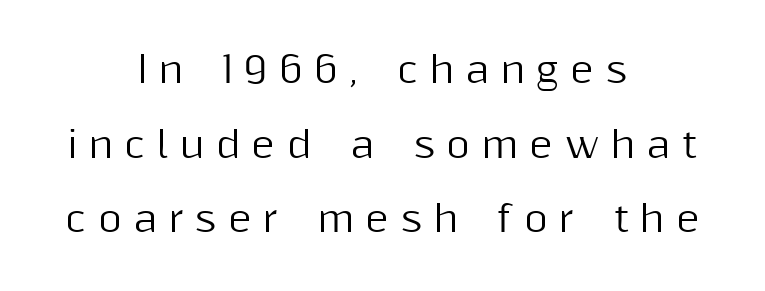
Q: Is the text italic (slanted)? A: No, it is upright.
Q: Is the typeface a serif or a sans-serif typeface? A: Sans-serif.
Q: Is the text underlined? A: No.
Q: How is the paragraph aligned? A: Centered.
Q: Is the spacing between letters normal or unusually wide? A: Unusually wide.
Q: Is the spacing between lines tight, normal or loose? A: Loose.
Q: Width (condensed, normal, or wide)? A: Normal.
Q: Stroke contrast? A: Medium.
Q: x-height? A: Medium.
Q: Monospaced? A: No.
